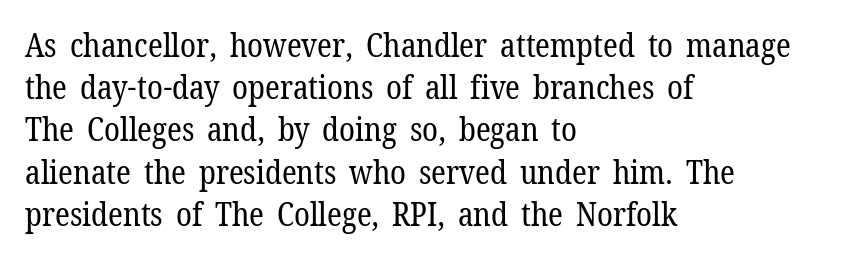
The image shows 32 px regular-weight serif type, upright; set left-aligned, normal line spacing (1.32x), normal letter spacing, not underlined; low stroke contrast and a medium x-height.
